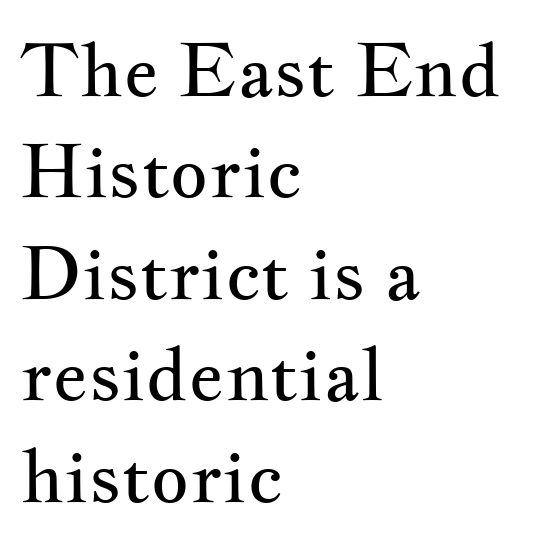
Caption: multi-line text, flush left, ragged right. These lines are rendered in a variable-pitch font. Nobody drew a line under any word here. Interline gaps are of average width in this sample. Check where the strokes stop: tiny serifs finish them off. The horizontal fit of the characters is conventional and even.
